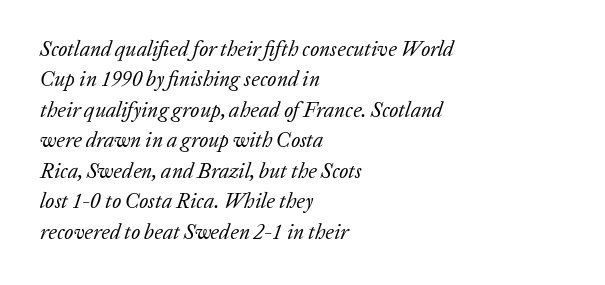
{"italic": "yes", "lean": "right", "slant_degrees": 20, "bold": "no", "underline": "no", "align": "left", "line_spacing": "normal", "line_spacing_ratio": 1.45, "letter_spacing": "normal", "letter_spacing_em": 0.0, "glyph_px": 21}
